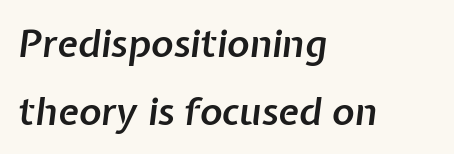
Q: Is the text bold? A: Semi-bold.
Q: Is the text italic (slanted)? A: Yes, it leans right by about 7 degrees.
Q: Is the text underlined? A: No.
Q: How is the paragraph aligned? A: Left-aligned.
Q: Is the spacing between letters normal or unusually wide? A: Normal.
Q: Width (condensed, normal, or wide)? A: Normal.
Q: Stroke contrast? A: Low.
Q: x-height? A: Medium.
Q: Monospaced? A: No.
